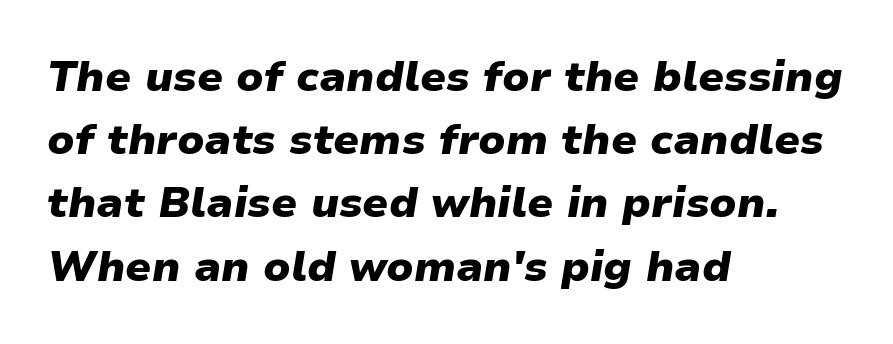
The letters advance in unequal steps, a hallmark of proportional type. Default kerning and tracking; the words read as compact shapes. This sample is left-justified, so line endings fall wherever the words run out. Evenly set lines give the paragraph a standard silhouette.
